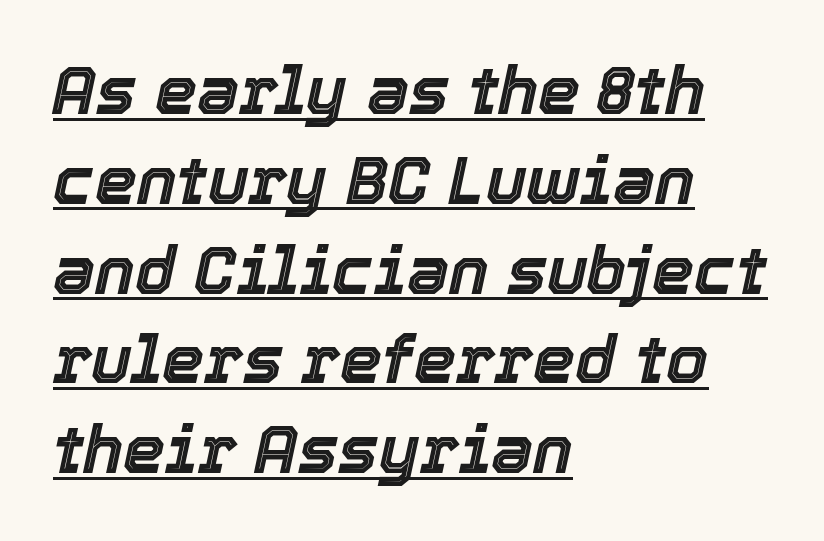
Q: Is the text italic (slanted)? A: Yes, it leans right by about 12 degrees.
Q: Is the text underlined? A: Yes.
Q: How is the paragraph aligned? A: Left-aligned.
Q: Is the spacing between letters normal or unusually wide? A: Normal.
Q: Is the spacing between lines tight, normal or loose? A: Normal.
Q: Width (condensed, normal, or wide)? A: Normal.
Q: x-height? A: Medium.
Q: Monospaced? A: No.
